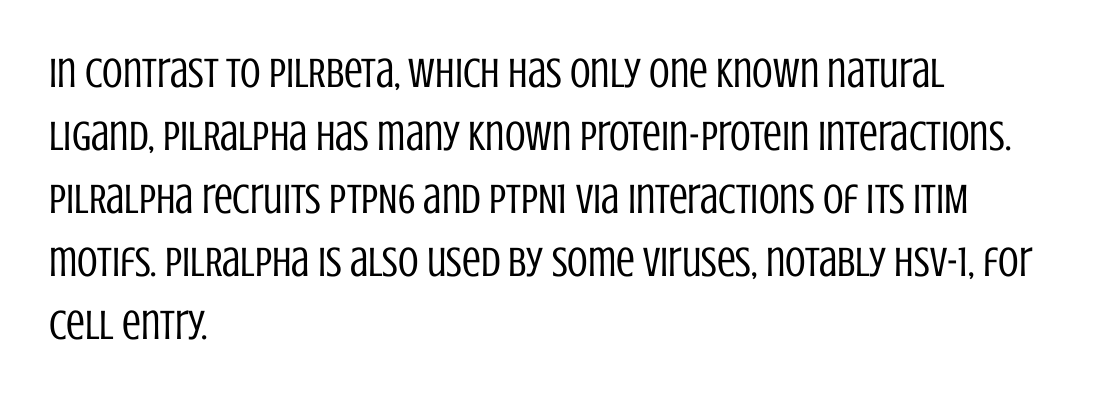
Q: Is the text bold? A: No.
Q: Is the text italic (slanted)? A: No, it is upright.
Q: Is the typeface a serif or a sans-serif typeface? A: Sans-serif.
Q: Is the text underlined? A: No.
Q: How is the paragraph aligned? A: Left-aligned.
Q: Is the spacing between letters normal or unusually wide? A: Normal.
Q: Is the spacing between lines tight, normal or loose? A: Normal.
Q: Width (condensed, normal, or wide)? A: Condensed.
Q: Stroke contrast? A: Low.
Q: x-height? A: Large.
Q: Monospaced? A: No.
